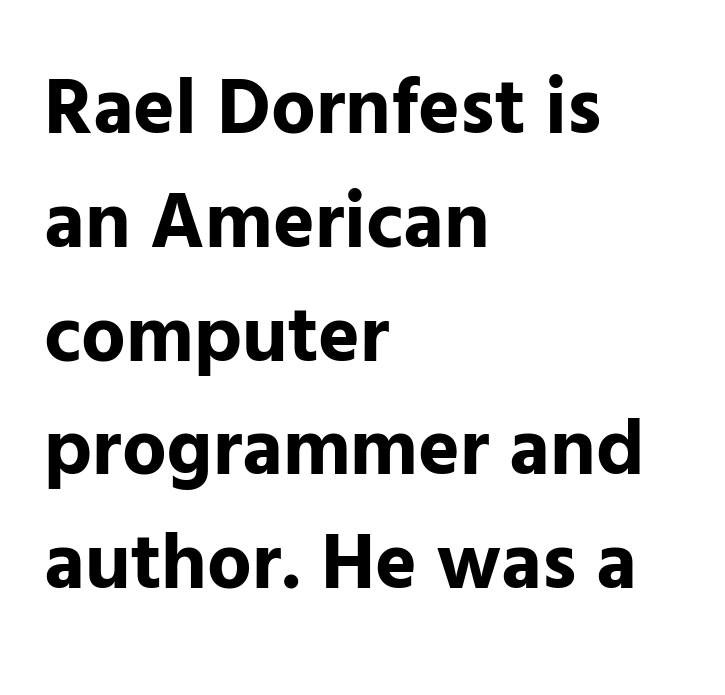
Horizontally, the lines are justified to the leading edge only. Italic: no, the glyphs are upright roman. Thick stems and heavy bowls — unmistakably bold. Spacing verdict: proportional, widths tailored to each character. Students, observe: this is what conventionally led text looks like. Lines of text with bare space underneath.
